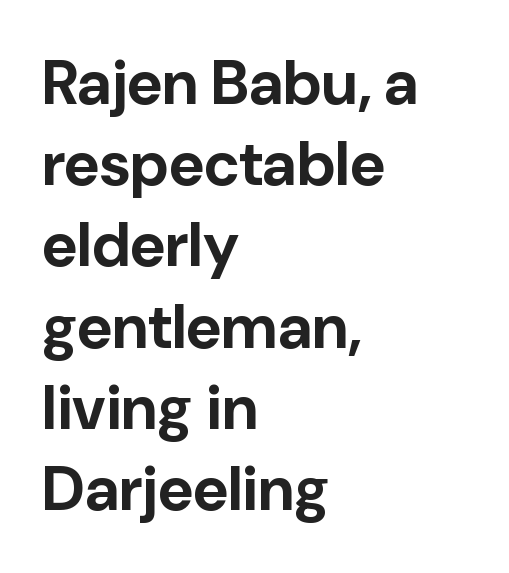
Q: Is the text bold? A: Yes.
Q: Is the text italic (slanted)? A: No, it is upright.
Q: Is the typeface a serif or a sans-serif typeface? A: Sans-serif.
Q: Is the text underlined? A: No.
Q: How is the paragraph aligned? A: Left-aligned.
Q: Is the spacing between letters normal or unusually wide? A: Normal.
Q: Is the spacing between lines tight, normal or loose? A: Normal.
Q: Width (condensed, normal, or wide)? A: Normal.
Q: Stroke contrast? A: Low.
Q: x-height? A: Medium.
Q: Monospaced? A: No.
